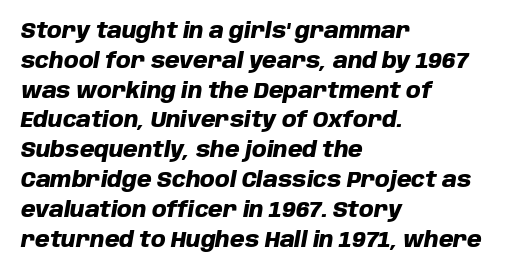
Descenders are the only things crossing below the line. Honestly, the letter spacing is just normal — you wouldn't notice it. One-word summary of the alignment: left. The designer left line spacing at the default. Chunky letters — that's bold for sure.
